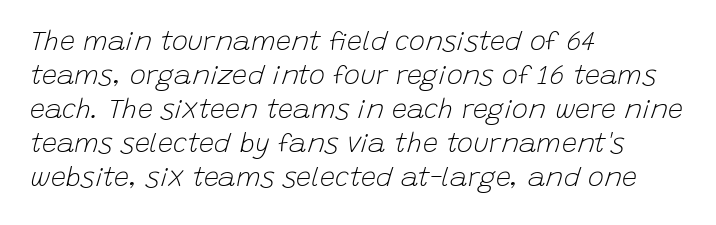
A student would call this left alignment; a typographer would say flush left, rag right. The space beneath each line is pristine and unruled. What stands out about the letter spacing? Nothing — it is the standard amount. Each stroke keeps to a modest, everyday thickness or less. The rows are spaced the way most documents space them.
